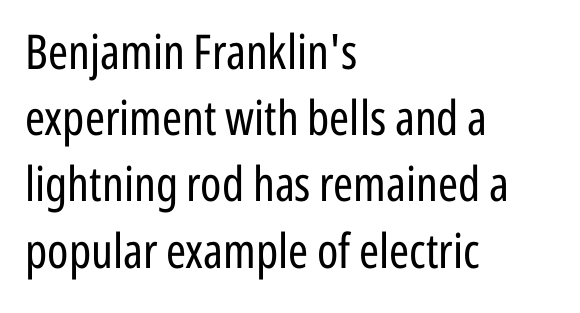
Q: Is the text bold? A: No.
Q: Is the text italic (slanted)? A: No, it is upright.
Q: Is the typeface a serif or a sans-serif typeface? A: Sans-serif.
Q: Is the text underlined? A: No.
Q: How is the paragraph aligned? A: Left-aligned.
Q: Is the spacing between letters normal or unusually wide? A: Normal.
Q: Is the spacing between lines tight, normal or loose? A: Normal.
Q: Width (condensed, normal, or wide)? A: Condensed.
Q: Stroke contrast? A: Low.
Q: x-height? A: Medium.
Q: Monospaced? A: No.
